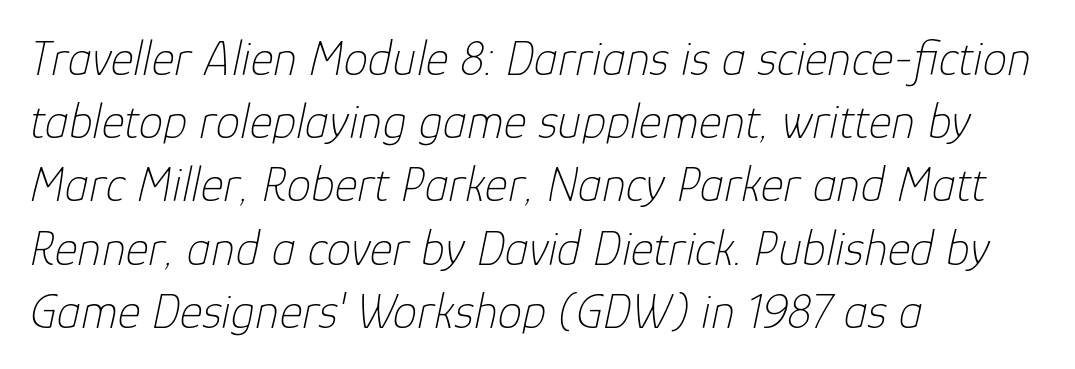
Q: Is the text bold? A: No.
Q: Is the text italic (slanted)? A: Yes, it leans right by about 12 degrees.
Q: Is the text underlined? A: No.
Q: How is the paragraph aligned? A: Left-aligned.
Q: Is the spacing between letters normal or unusually wide? A: Normal.
Q: Is the spacing between lines tight, normal or loose? A: Normal.
Q: Width (condensed, normal, or wide)? A: Normal.
Q: Stroke contrast? A: Low.
Q: x-height? A: Medium.
Q: Monospaced? A: No.
